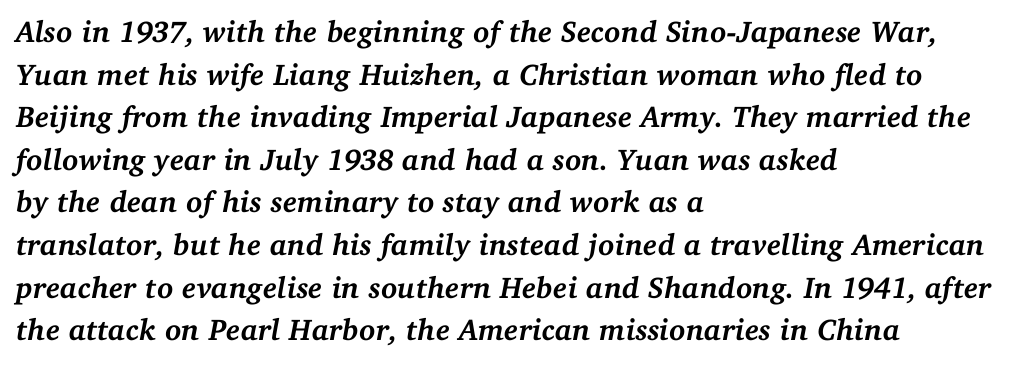
As a designer I'd log this as weight 700, bold. Rows of type keep a routine distance in the vertical direction. The font's italic variant was chosen for this text. The foot of each line stays bare and open.
